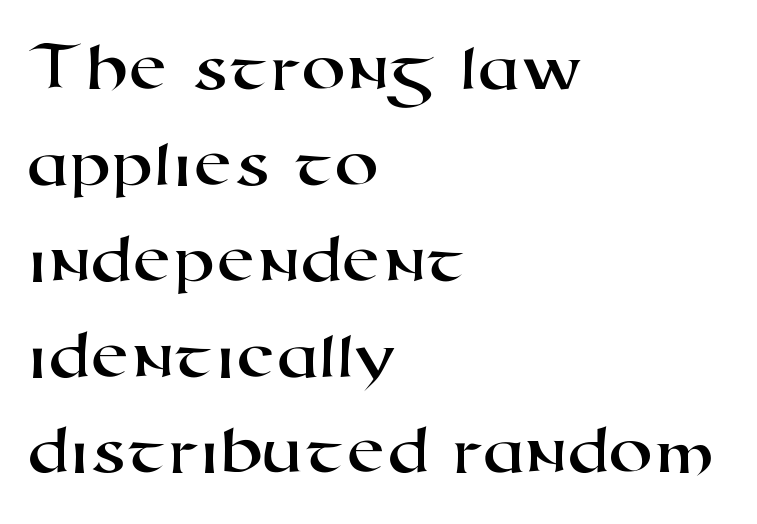
The rendering anchors every line to the left-hand side. In terms of letterform style, serifs are entirely absent. Check the space under the baseline: it is left empty. A typesetter would call this leading conventional body-copy spacing. This sample has the flowing, uneven cadence of proportional lettering. Nothing unusual about the tracking: characters are spaced as the font intends.
